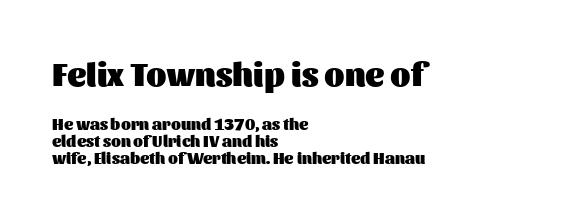
{"serif": "no", "italic": "no", "bold": "yes", "weight": "heavy", "width": "normal", "stroke_contrast": "medium", "x_height": "medium", "monospaced": "no", "underline": "no", "align": "left", "line_spacing": "tight", "line_spacing_ratio": 1.06, "letter_spacing": "normal", "letter_spacing_em": 0.0, "larger_block": "first", "size_ratio": 2.06, "glyph_px": 33}
